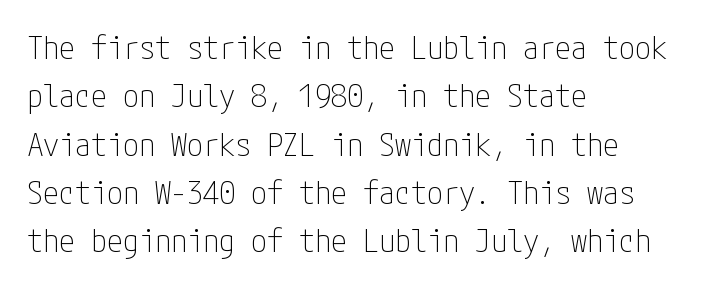
Q: Is the text bold? A: No.
Q: Is the text italic (slanted)? A: No, it is upright.
Q: Is the typeface a serif or a sans-serif typeface? A: Sans-serif.
Q: Is the text underlined? A: No.
Q: How is the paragraph aligned? A: Left-aligned.
Q: Is the spacing between letters normal or unusually wide? A: Normal.
Q: Is the spacing between lines tight, normal or loose? A: Normal.
Q: Width (condensed, normal, or wide)? A: Condensed.
Q: Stroke contrast? A: Low.
Q: x-height? A: Medium.
